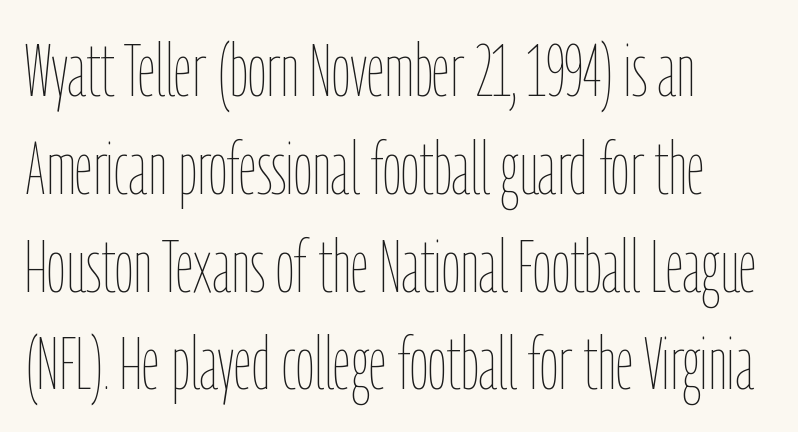
The image shows 73 px thin, condensed type, upright; set left-aligned, normal line spacing (1.34x), normal letter spacing, not underlined; low stroke contrast and a medium x-height.
